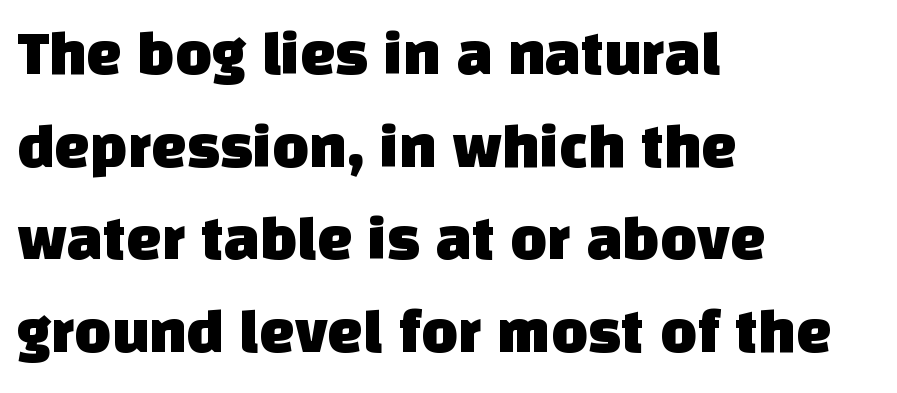
{"serif": "no", "width": "normal", "stroke_contrast": "low", "x_height": "large", "monospaced": "no", "underline": "no", "align": "left", "line_spacing": "normal", "line_spacing_ratio": 1.47, "letter_spacing": "normal", "letter_spacing_em": 0.0, "glyph_px": 63}
